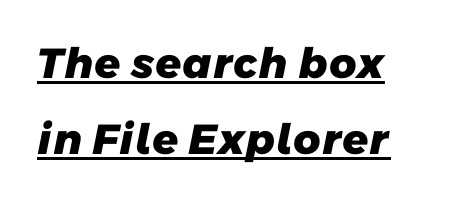
Notice how the passage keeps a crisp vertical edge on the left only. Classification — sans serif. Observe the ordinary spacing: letters are neighbours, not strangers. Is there an underline? Yes — a line sits under the letters. Typesetter's note: full bold, strokes at maximum text heaviness.
